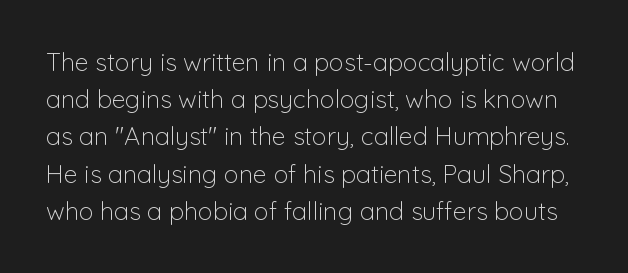
{"italic": "no", "bold": "no", "underline": "no", "line_spacing": "normal", "line_spacing_ratio": 1.49, "letter_spacing": "normal", "letter_spacing_em": 0.0, "glyph_px": 25}
